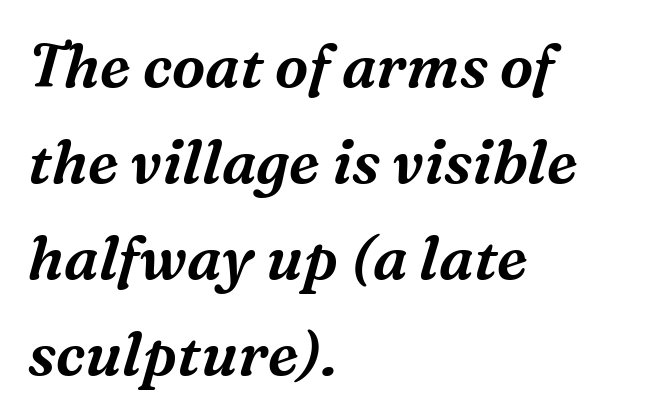
{"serif": "yes", "italic": "yes", "lean": "right", "slant_degrees": 16, "width": "normal", "stroke_contrast": "medium", "x_height": "medium", "monospaced": "no", "underline": "no", "align": "left", "line_spacing": "normal", "line_spacing_ratio": 1.6, "letter_spacing": "normal", "letter_spacing_em": 0.0, "glyph_px": 60}
